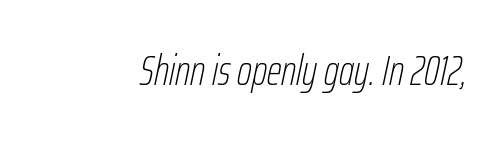
The image shows 42 px thin, condensed type, italic (leaning right); set normal letter spacing, not underlined; low stroke contrast and a medium x-height.
